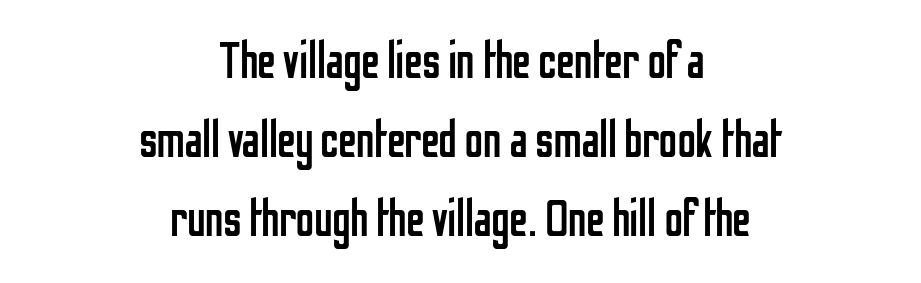
The image shows 52 px regular-weight, condensed sans-serif type, upright; set centered, normal line spacing (1.52x), normal letter spacing, not underlined; low stroke contrast and a medium x-height.
